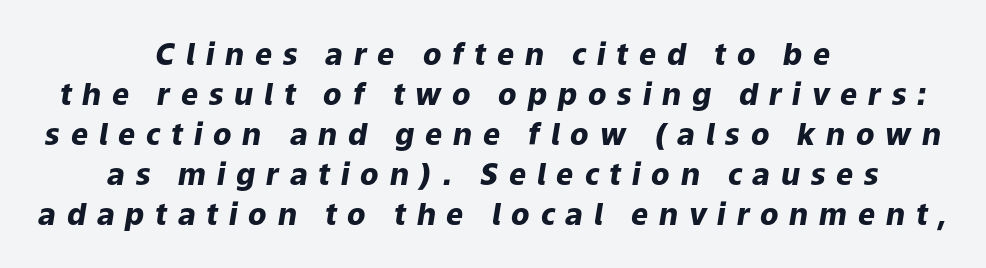
{"italic": "yes", "lean": "right", "slant_degrees": 9, "bold": "yes", "weight": "heavy", "width": "normal", "stroke_contrast": "low", "x_height": "medium", "monospaced": "no", "underline": "no", "align": "center", "line_spacing": "normal", "line_spacing_ratio": 1.33, "letter_spacing": "wide", "letter_spacing_em": 0.36, "glyph_px": 30}
